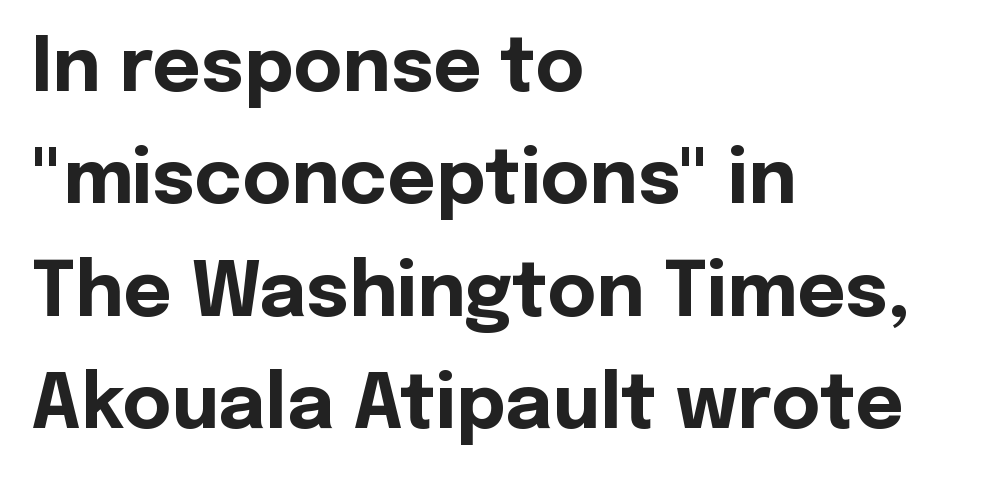
{"serif": "no", "italic": "no", "bold": "yes", "weight": "bold", "width": "normal", "x_height": "medium", "monospaced": "no", "underline": "no", "align": "left", "line_spacing": "normal", "line_spacing_ratio": 1.5, "letter_spacing": "normal", "letter_spacing_em": 0.0, "glyph_px": 75}
